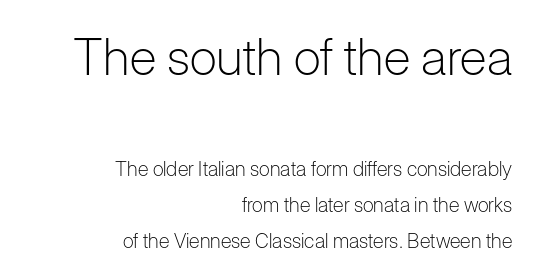
The image shows 50 px light sans-serif type, upright; set right-aligned, line spacing 1.8x, normal letter spacing, not underlined; the first (top) block is 2.5x larger; low stroke contrast and a medium x-height.
